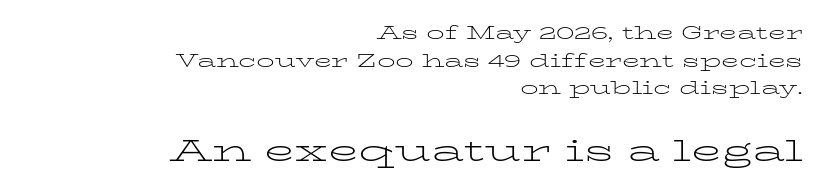
Q: Is the text bold? A: No.
Q: Is the text italic (slanted)? A: No, it is upright.
Q: Is the typeface a serif or a sans-serif typeface? A: Serif.
Q: Is the text underlined? A: No.
Q: How is the paragraph aligned? A: Right-aligned.
Q: Is the spacing between letters normal or unusually wide? A: Normal.
Q: Is the spacing between lines tight, normal or loose? A: Normal.
Q: Which block of text is set in a larger size, the first (top) or the second (bottom)? A: The second (bottom) one.
Q: Width (condensed, normal, or wide)? A: Wide.
Q: Stroke contrast? A: Low.
Q: x-height? A: Medium.
Q: Monospaced? A: No.
